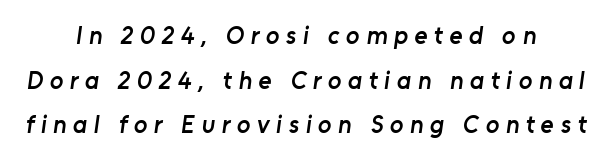
The image shows 25 px text type; set centered, line spacing 1.79x, unusually wide letter spacing (+0.26 em), not underlined.
